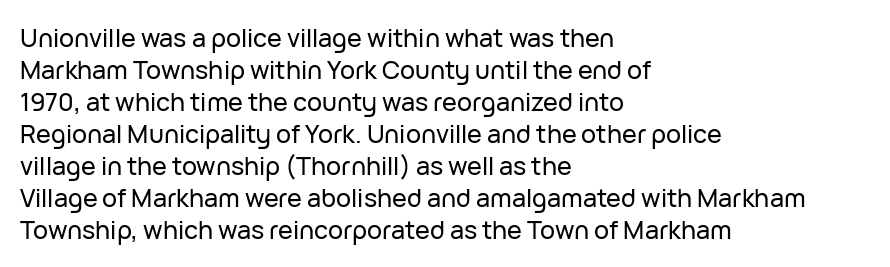
Summary of vertical rhythm: regular, with standard interline spacing. The string is rendered with underlining switched off. This rendering uses left alignment, leaving the right contour irregular. The lettering stays uniformly vertical, giving the passage a roman look. The horizontal fit of the characters is conventional and even.
